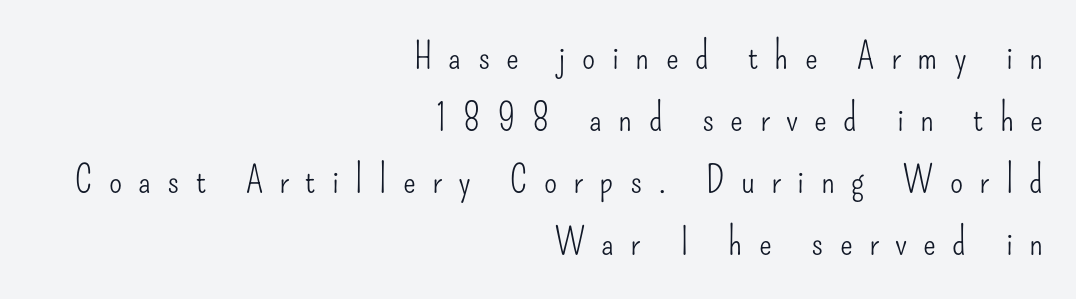
The image shows 38 px light, condensed sans-serif type, upright; set right-aligned, normal line spacing (1.63x), unusually wide letter spacing (+0.43 em), not underlined; low stroke contrast and a small x-height.
